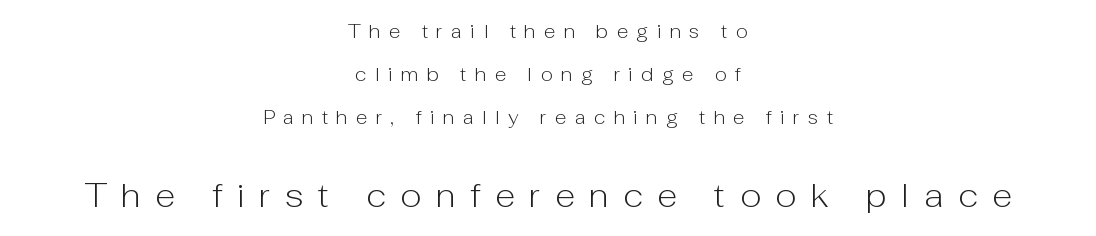
Q: Is the text bold? A: No.
Q: Is the text italic (slanted)? A: No, it is upright.
Q: Is the typeface a serif or a sans-serif typeface? A: Sans-serif.
Q: Is the text underlined? A: No.
Q: How is the paragraph aligned? A: Centered.
Q: Is the spacing between letters normal or unusually wide? A: Unusually wide.
Q: Is the spacing between lines tight, normal or loose? A: Loose.
Q: Which block of text is set in a larger size, the first (top) or the second (bottom)? A: The second (bottom) one.
Q: Width (condensed, normal, or wide)? A: Normal.
Q: Stroke contrast? A: Low.
Q: x-height? A: Medium.
Q: Monospaced? A: No.
